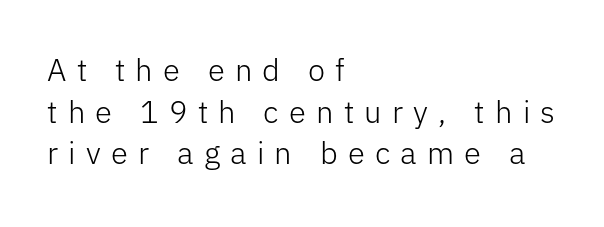
{"serif": "no", "italic": "no", "bold": "no", "weight": "light", "width": "normal", "stroke_contrast": "low", "x_height": "medium", "monospaced": "no", "underline": "no", "align": "left", "line_spacing": "normal", "line_spacing_ratio": 1.34, "letter_spacing": "wide", "letter_spacing_em": 0.33, "glyph_px": 31}
